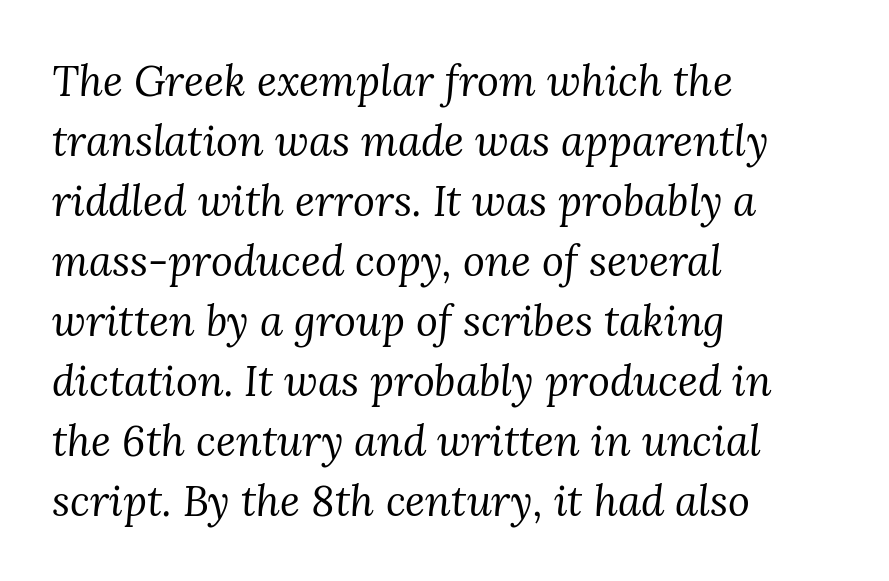
Q: Is the text bold? A: No.
Q: Is the text italic (slanted)? A: Yes, it leans right by about 3 degrees.
Q: Is the typeface a serif or a sans-serif typeface? A: Serif.
Q: Is the text underlined? A: No.
Q: How is the paragraph aligned? A: Left-aligned.
Q: Is the spacing between letters normal or unusually wide? A: Normal.
Q: Is the spacing between lines tight, normal or loose? A: Normal.
Q: Width (condensed, normal, or wide)? A: Normal.
Q: Stroke contrast? A: Medium.
Q: x-height? A: Medium.
Q: Monospaced? A: No.
